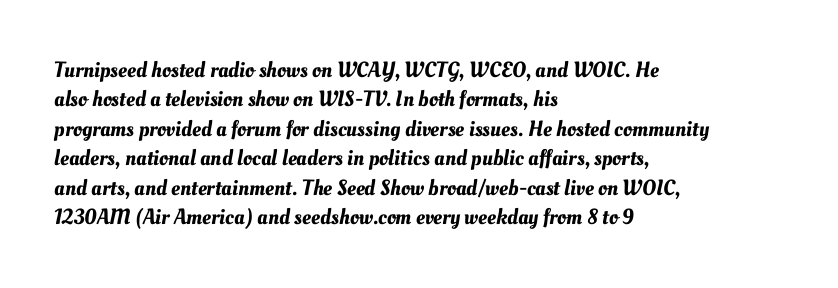
Beneath every word, the page is bare. Caption: multi-line text, flush left, ragged right. In terms of leading, this rendering sits right in the middle. This rendering leaves character spacing at its baseline value.
